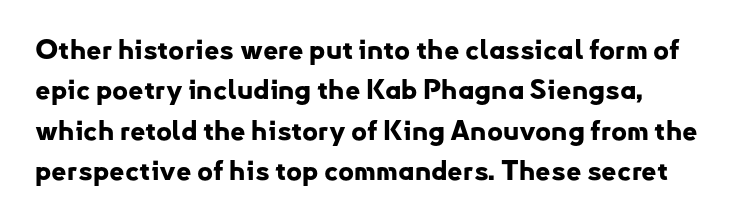
Q: Is the text bold? A: Yes.
Q: Is the text italic (slanted)? A: No, it is upright.
Q: Is the text underlined? A: No.
Q: How is the paragraph aligned? A: Left-aligned.
Q: Is the spacing between letters normal or unusually wide? A: Normal.
Q: Is the spacing between lines tight, normal or loose? A: Normal.
